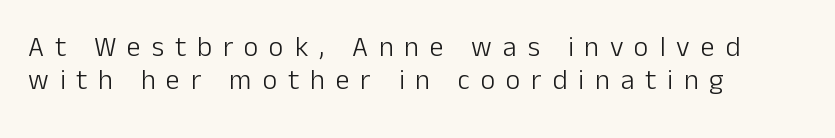
{"serif": "no", "italic": "no", "bold": "no", "weight": "light", "width": "normal", "stroke_contrast": "low", "x_height": "medium", "monospaced": "no", "underline": "no", "align": "left", "line_spacing_ratio": 1.19, "letter_spacing": "wide", "letter_spacing_em": 0.39, "glyph_px": 28}
